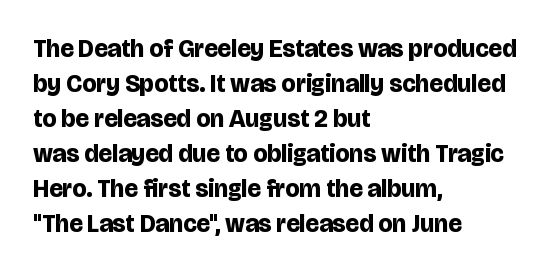
{"italic": "no", "bold": "yes", "underline": "no", "align": "left", "line_spacing": "normal", "line_spacing_ratio": 1.4, "letter_spacing": "normal", "letter_spacing_em": 0.0, "glyph_px": 25}
